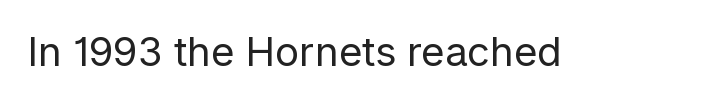
The image shows 40 px regular-weight sans-serif type, upright; set normal letter spacing, not underlined; low stroke contrast and a medium x-height.
